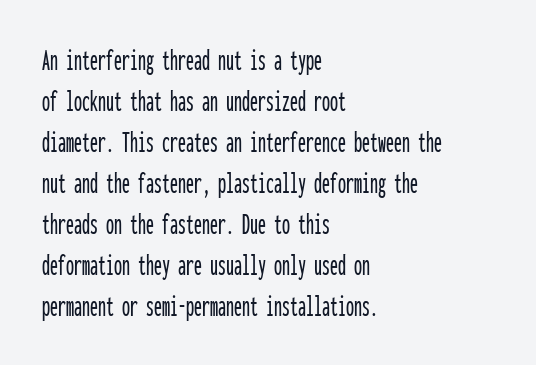
The image shows 32 px condensed sans-serif type, upright, monospaced; set left-aligned, normal line spacing (1.28x), normal letter spacing, not underlined; low stroke contrast and a medium x-height.
